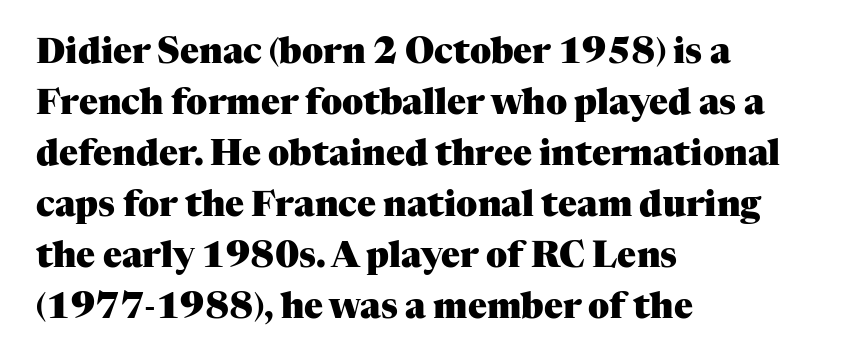
{"serif": "yes", "italic": "no", "bold": "yes", "weight": "heavy", "width": "normal", "stroke_contrast": "medium", "x_height": "medium", "monospaced": "no", "underline": "no", "align": "left", "line_spacing": "normal", "line_spacing_ratio": 1.46, "letter_spacing": "normal", "letter_spacing_em": 0.0, "glyph_px": 35}
